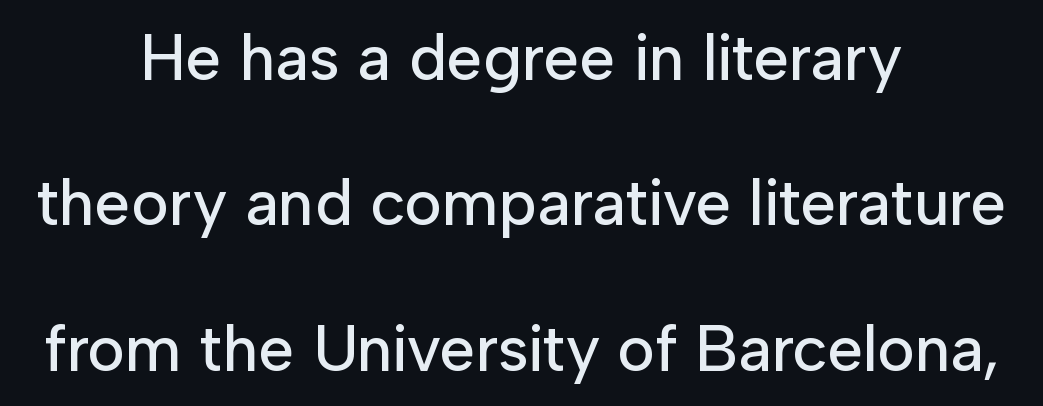
The image shows 64 px sans-serif type, upright; set centered, loose line spacing (2.27x), normal letter spacing, not underlined; low stroke contrast and a medium x-height.
